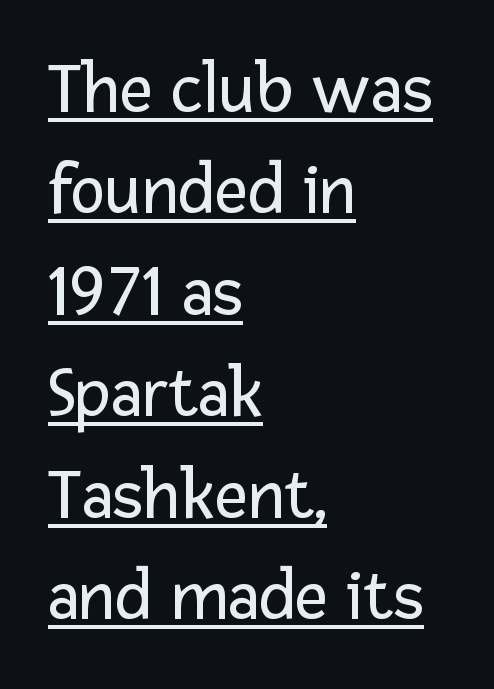
{"serif": "no", "italic": "no", "bold": "no", "weight": "regular", "width": "normal", "stroke_contrast": "low", "x_height": "medium", "monospaced": "no", "underline": "yes", "align": "left", "line_spacing": "normal", "line_spacing_ratio": 1.39, "letter_spacing": "normal", "letter_spacing_em": 0.0, "glyph_px": 73}
